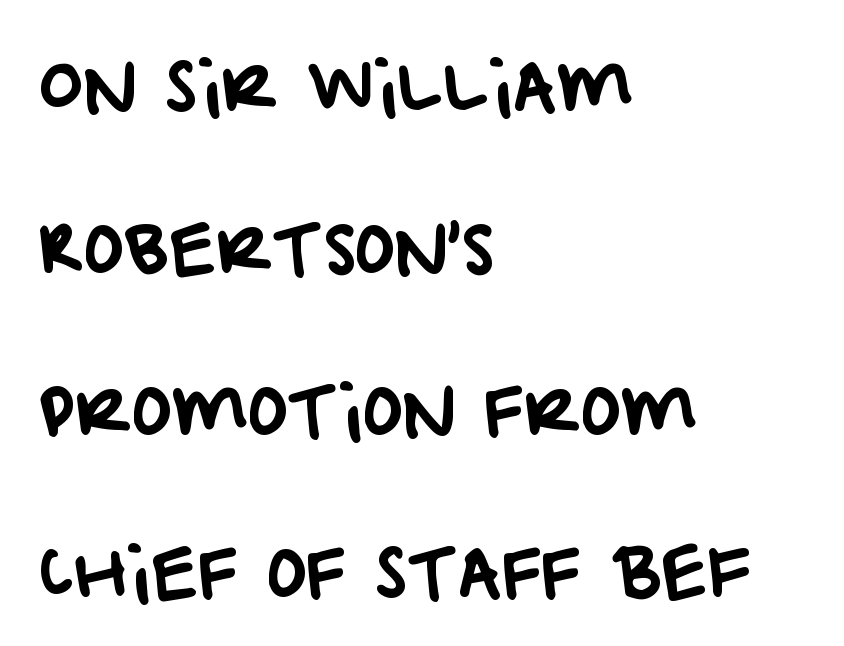
{"serif": "no", "width": "normal", "stroke_contrast": "low", "x_height": "large", "monospaced": "no", "underline": "no", "align": "left", "line_spacing": "loose", "line_spacing_ratio": 2.42, "letter_spacing": "normal", "letter_spacing_em": 0.0, "glyph_px": 67}
